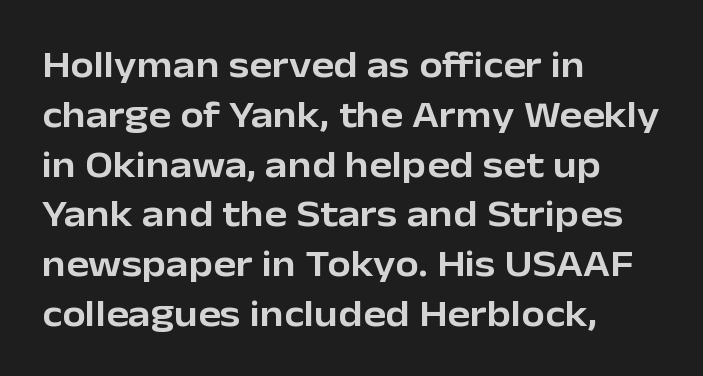
Rendered with straight, roman letterforms. Anything drawn beneath the words? Only blank space. Honestly, the row spacing looks completely unremarkable. A sans-serif font was chosen for this passage.
